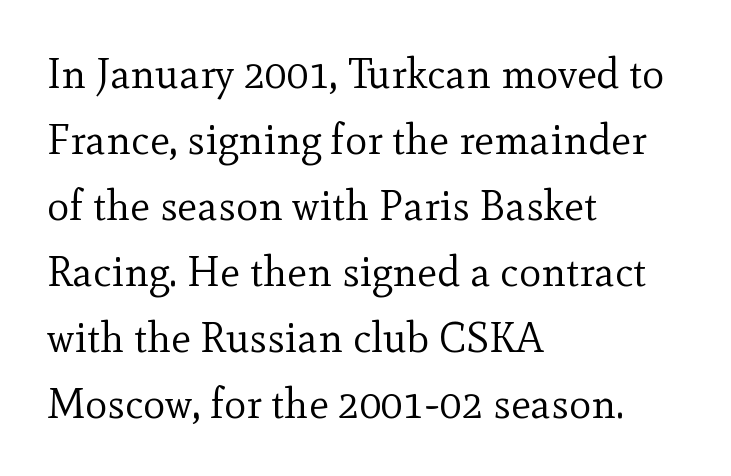
This sample uses an upright cut, with every glyph sitting square on the baseline. Heft: none added — not bold. Casual observation: everything's shoved over to the left. A clean baseline with only descenders dipping below it. Line spacing here is normal. Are there feet on the stems? There are — it's a serif.
